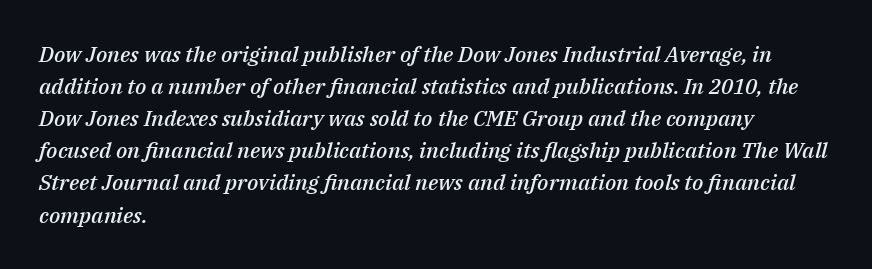
{"italic": "yes", "lean": "right", "slant_degrees": 14, "bold": "semi", "underline": "no", "align": "left", "line_spacing": "normal", "line_spacing_ratio": 1.46, "letter_spacing": "normal", "letter_spacing_em": 0.0, "glyph_px": 22}
